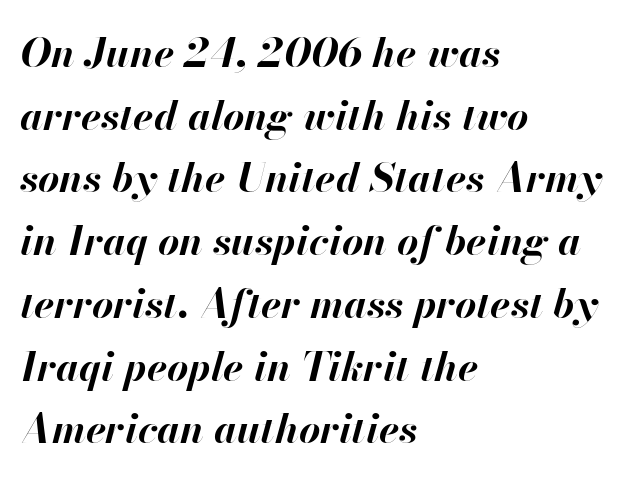
{"italic": "yes", "lean": "right", "slant_degrees": 13, "bold": "yes", "weight": "bold", "width": "normal", "stroke_contrast": "high", "x_height": "small", "monospaced": "no", "underline": "no", "align": "left", "line_spacing": "normal", "line_spacing_ratio": 1.53, "letter_spacing": "normal", "letter_spacing_em": 0.0, "glyph_px": 41}
